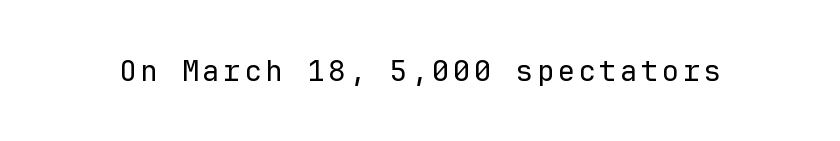
The image shows 29 px regular-weight sans-serif type, upright, monospaced; set not underlined; low stroke contrast and a medium x-height.
